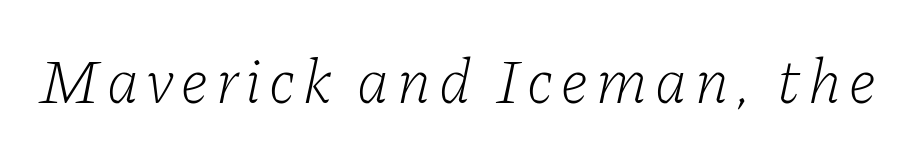
Q: Is the text bold? A: No.
Q: Is the text italic (slanted)? A: Yes, it leans right by about 11 degrees.
Q: Is the typeface a serif or a sans-serif typeface? A: Serif.
Q: Is the text underlined? A: No.
Q: Width (condensed, normal, or wide)? A: Normal.
Q: Stroke contrast? A: Low.
Q: x-height? A: Medium.
Q: Monospaced? A: No.
